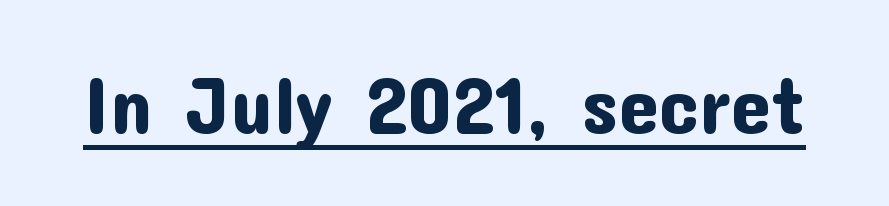
This rendering employs a face without finishing strokes, i.e., a sans-serif. The passage shown is typed in a proportional face where columns would drift. Nobody touched the tracking dial on this one. Ascenders rise straight up at ninety degrees. Underline: present.
